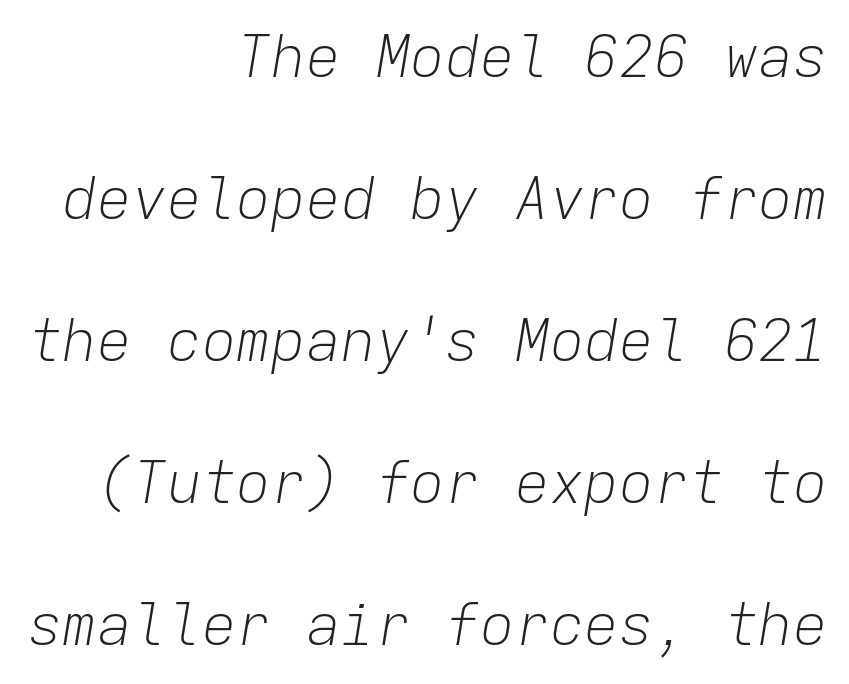
This reads as an unemphasized weight, regular at the heaviest. Reading down the block, your eye finds every line finishing at a fixed right position. Rule under the text: the space is simply empty. The letters sit at their default tracking, neither squeezed nor spread. If you measured baseline to baseline, you'd find a long distance.
